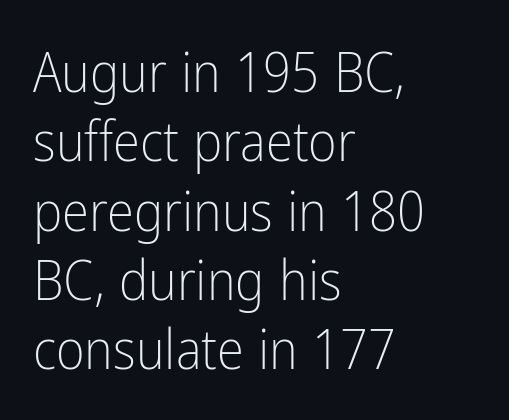
The image shows 55 px light, condensed sans-serif type, upright; set left-aligned, normal line spacing (1.26x), normal letter spacing, not underlined; low stroke contrast and a medium x-height.
